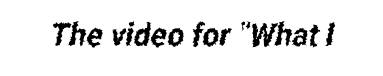
The image shows 32 px condensed sans-serif type; set normal letter spacing, not underlined; low stroke contrast and a medium x-height.
